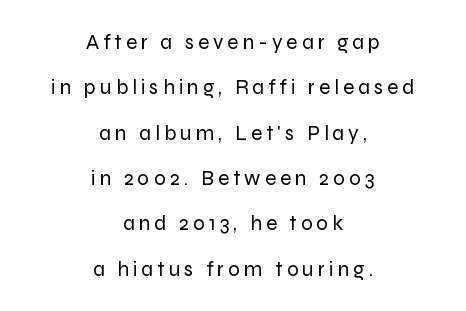
Each stroke keeps to a modest, everyday thickness or less. The lettering stays uniformly vertical, giving the passage a roman look. Alignment: centered. Baseline-to-baseline distance is far greater than the letter height.
